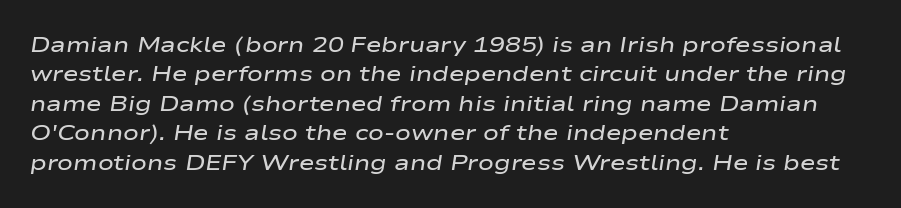
The image shows 21 px text type, italic (leaning right); set left-aligned, normal line spacing (1.4x), normal letter spacing, not underlined.
